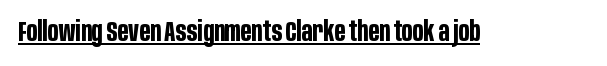
Q: Is the text bold? A: Yes.
Q: Is the text italic (slanted)? A: No, it is upright.
Q: Is the typeface a serif or a sans-serif typeface? A: Sans-serif.
Q: Is the text underlined? A: Yes.
Q: Is the spacing between letters normal or unusually wide? A: Normal.
Q: Width (condensed, normal, or wide)? A: Condensed.
Q: Stroke contrast? A: Low.
Q: x-height? A: Large.
Q: Monospaced? A: No.
